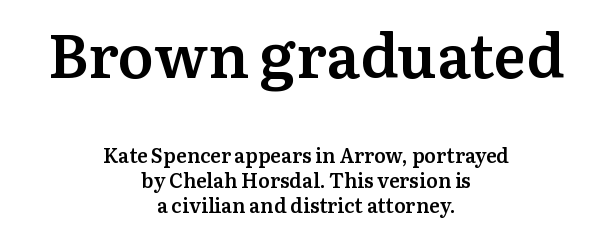
Q: Is the text bold? A: Semi-bold.
Q: Is the text italic (slanted)? A: No, it is upright.
Q: Is the typeface a serif or a sans-serif typeface? A: Serif.
Q: Is the text underlined? A: No.
Q: How is the paragraph aligned? A: Centered.
Q: Is the spacing between letters normal or unusually wide? A: Normal.
Q: Which block of text is set in a larger size, the first (top) or the second (bottom)? A: The first (top) one.
Q: Width (condensed, normal, or wide)? A: Normal.
Q: Stroke contrast? A: Medium.
Q: x-height? A: Medium.
Q: Monospaced? A: No.
